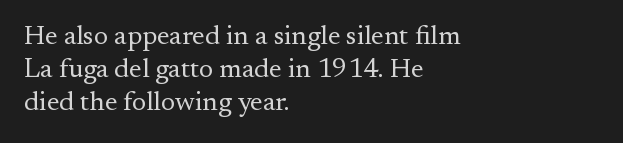
Q: Is the text bold? A: No.
Q: Is the text italic (slanted)? A: No, it is upright.
Q: Is the text underlined? A: No.
Q: How is the paragraph aligned? A: Left-aligned.
Q: Is the spacing between letters normal or unusually wide? A: Normal.
